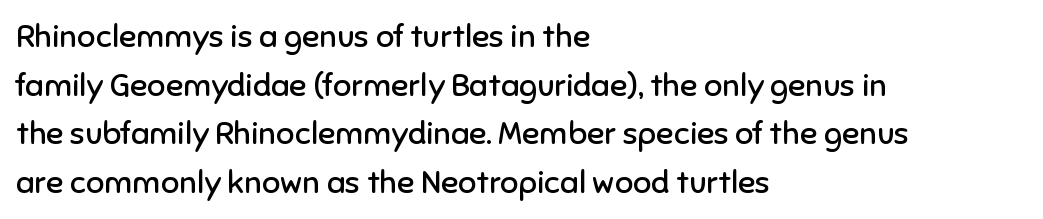
The image shows 32 px regular-weight sans-serif type, upright; set left-aligned, normal line spacing (1.52x), normal letter spacing, not underlined; low stroke contrast and a medium x-height.
